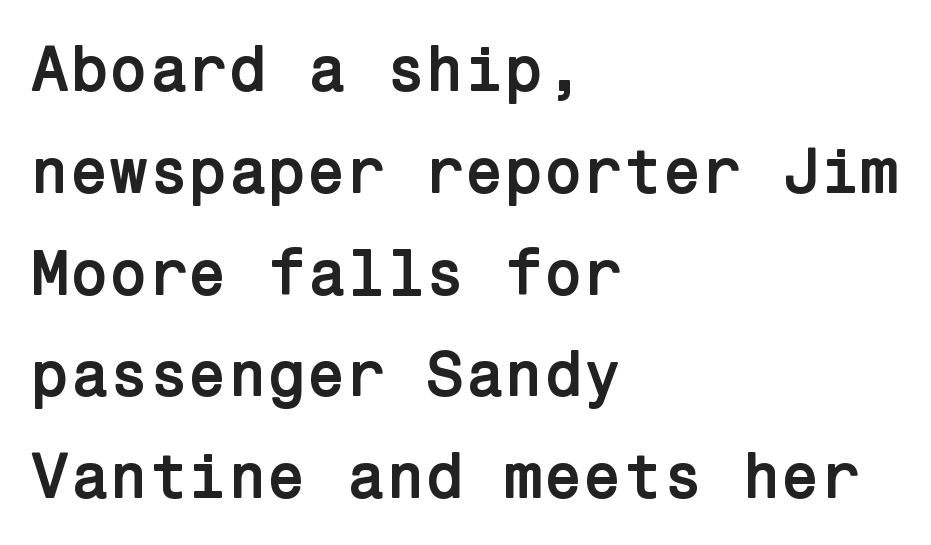
{"serif": "no", "italic": "no", "bold": "yes", "weight": "semibold", "width": "normal", "stroke_contrast": "low", "x_height": "medium", "underline": "no", "align": "left", "line_spacing": "normal", "line_spacing_ratio": 1.59, "letter_spacing": "normal", "letter_spacing_em": 0.0, "glyph_px": 64}
